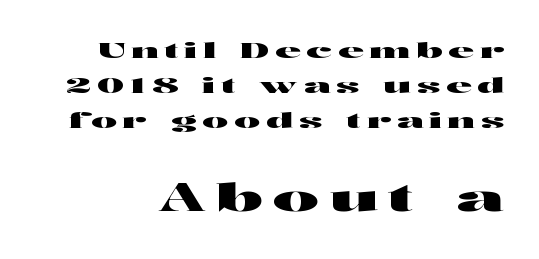
The image shows 39 px wide sans-serif type, upright; set normal line spacing (1.58x), unusually wide letter spacing (+0.26 em), not underlined; the second (bottom) block is 1.77x larger; high stroke contrast and a medium x-height.
